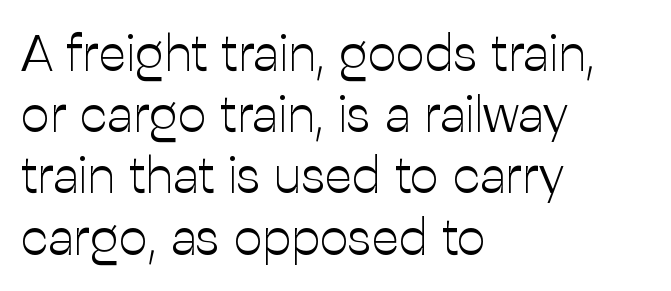
The image shows 51 px light sans-serif type, upright; set left-aligned, line spacing 1.2x, normal letter spacing, not underlined; low stroke contrast and a medium x-height.
